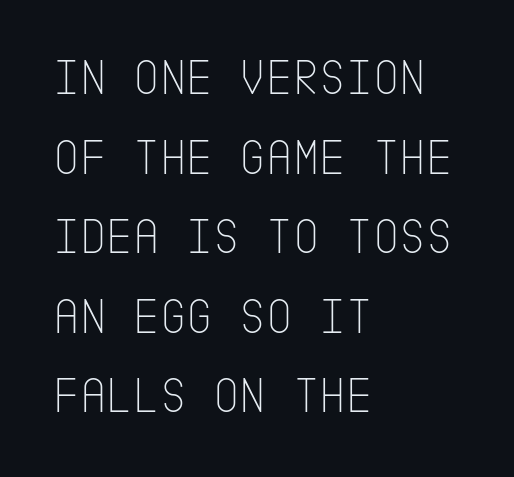
The image shows 51 px thin, condensed sans-serif type, upright; set left-aligned, normal line spacing (1.56x), normal letter spacing, not underlined; low stroke contrast and a large x-height.
